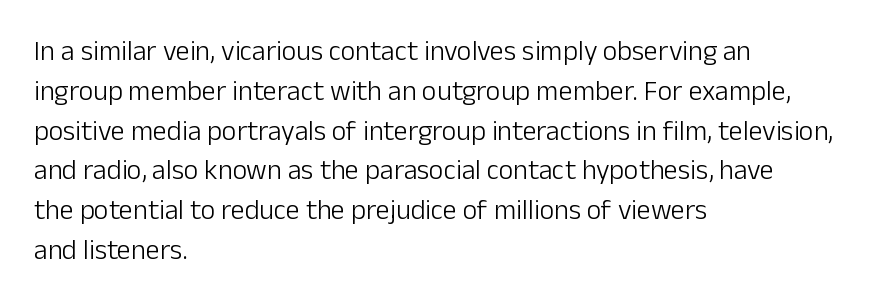
{"serif": "no", "italic": "no", "bold": "no", "weight": "light", "width": "normal", "stroke_contrast": "low", "x_height": "medium", "monospaced": "no", "underline": "no", "align": "left", "line_spacing": "normal", "line_spacing_ratio": 1.42, "letter_spacing": "normal", "letter_spacing_em": 0.0, "glyph_px": 28}
